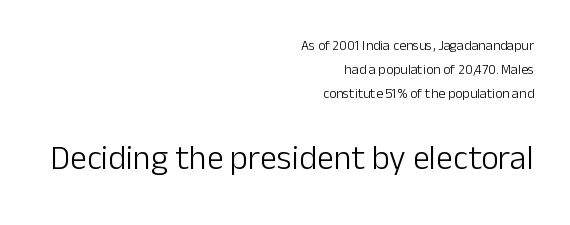
{"serif": "no", "italic": "no", "bold": "no", "weight": "light", "width": "normal", "stroke_contrast": "low", "x_height": "medium", "monospaced": "no", "underline": "no", "align": "right", "line_spacing_ratio": 1.72, "letter_spacing": "normal", "letter_spacing_em": 0.0, "larger_block": "second", "size_ratio": 2.43, "glyph_px": 34}
